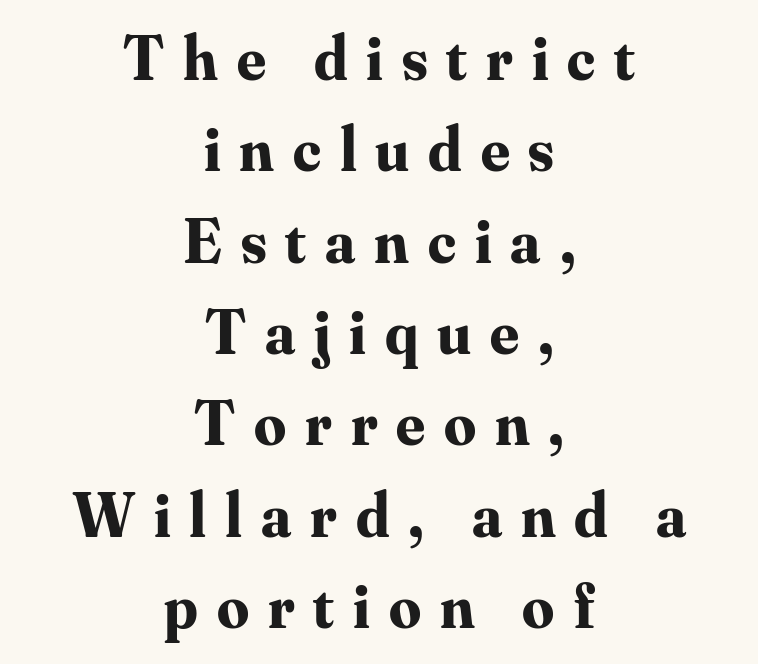
{"serif": "yes", "italic": "no", "bold": "yes", "weight": "bold", "width": "normal", "stroke_contrast": "medium", "x_height": "small", "monospaced": "no", "underline": "no", "align": "center", "line_spacing": "normal", "line_spacing_ratio": 1.45, "letter_spacing": "wide", "letter_spacing_em": 0.3, "glyph_px": 63}
